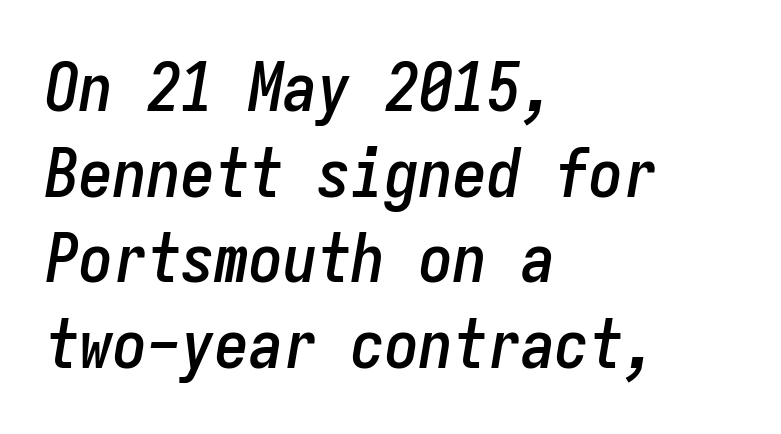
The image shows 68 px condensed type, italic (leaning right), monospaced; set left-aligned, normal line spacing (1.26x), normal letter spacing, not underlined; low stroke contrast and a medium x-height.
